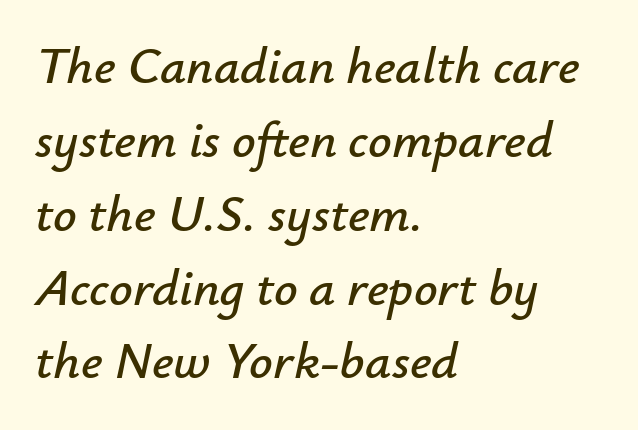
Q: Is the text italic (slanted)? A: Yes, it leans right by about 12 degrees.
Q: Is the text underlined? A: No.
Q: How is the paragraph aligned? A: Left-aligned.
Q: Is the spacing between letters normal or unusually wide? A: Normal.
Q: Is the spacing between lines tight, normal or loose? A: Normal.
Q: Width (condensed, normal, or wide)? A: Normal.
Q: Stroke contrast? A: Low.
Q: x-height? A: Small.
Q: Monospaced? A: No.
